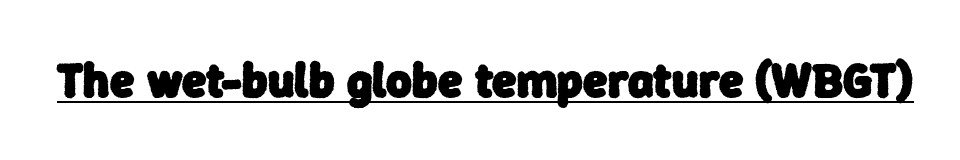
The line texture is even and compact thanks to regular tracking. The face used here appears with an underline applied. The characters look thick and weighty, a clear bold. Proportional: the letters do not fall into vertical columns. The passage shown is typeset with a sans-serif family.
